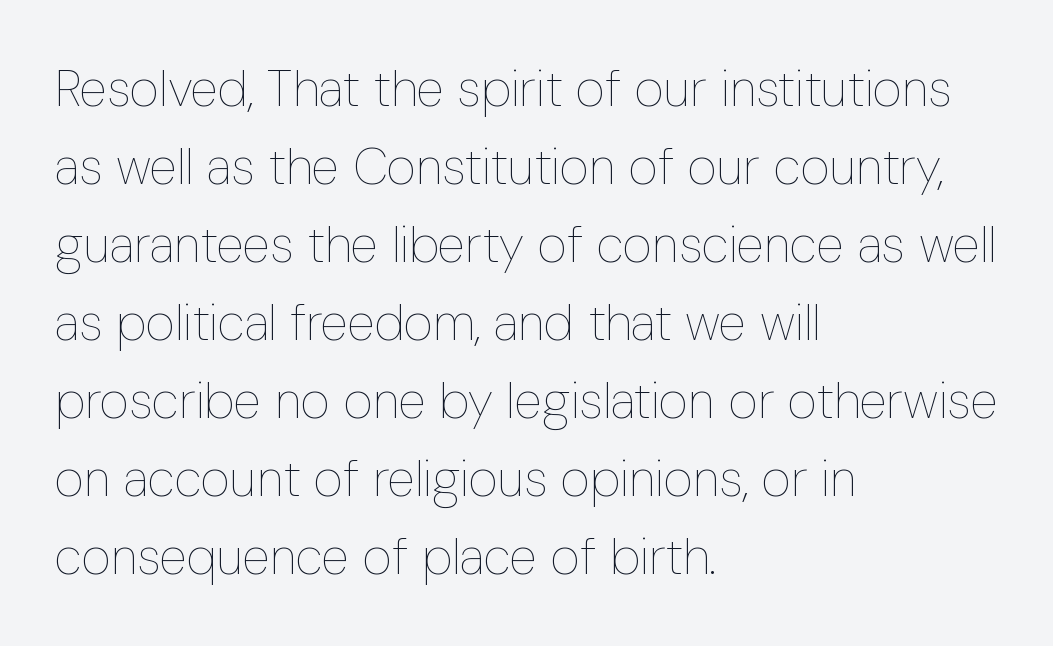
Q: Is the text bold? A: No.
Q: Is the text italic (slanted)? A: No, it is upright.
Q: Is the text underlined? A: No.
Q: How is the paragraph aligned? A: Left-aligned.
Q: Is the spacing between letters normal or unusually wide? A: Normal.
Q: Is the spacing between lines tight, normal or loose? A: Normal.
Q: Width (condensed, normal, or wide)? A: Condensed.
Q: Stroke contrast? A: Low.
Q: x-height? A: Medium.
Q: Monospaced? A: No.
